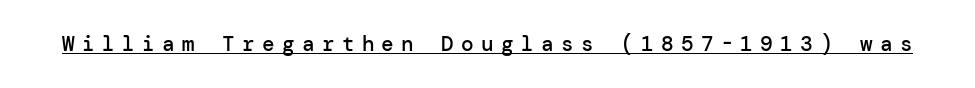
Is there an underline? Yes — a line sits under the letters. Caption: semibold face, moderately heavy strokes. This is roman type, the default non-slanted kind. Here the glyphs are tracked loosely, breaking word shapes into spaced letters.
